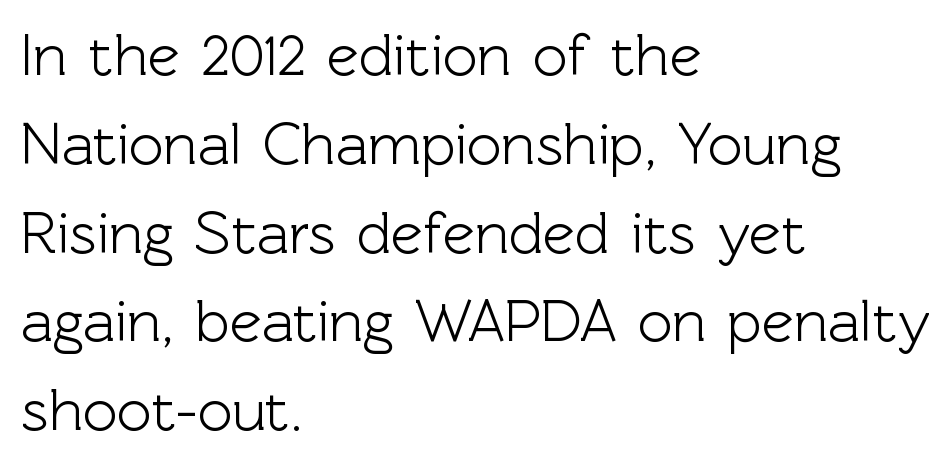
{"serif": "no", "italic": "no", "width": "normal", "x_height": "medium", "monospaced": "no", "underline": "no", "align": "left", "line_spacing": "normal", "line_spacing_ratio": 1.48, "letter_spacing": "normal", "letter_spacing_em": 0.0, "glyph_px": 60}
